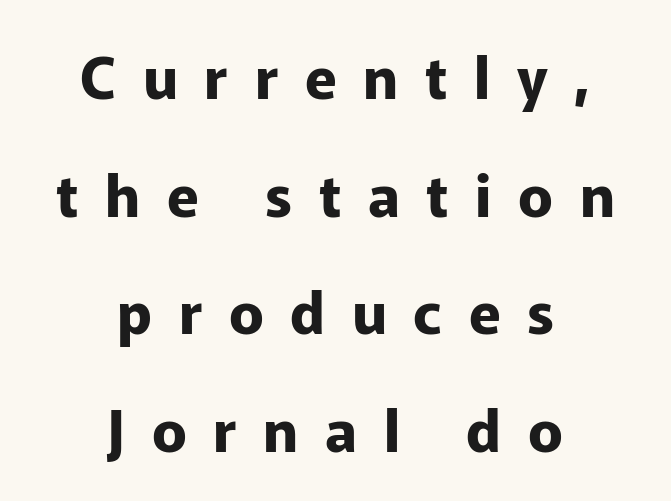
The image shows 58 px bold sans-serif type, upright; set centered, loose line spacing (2.03x), unusually wide letter spacing (+0.46 em), not underlined; low stroke contrast and a medium x-height.
